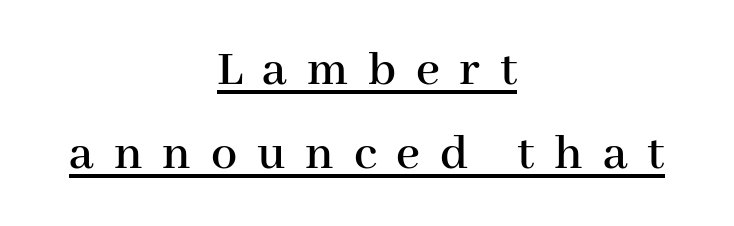
{"serif": "yes", "italic": "no", "width": "normal", "stroke_contrast": "high", "x_height": "medium", "monospaced": "no", "underline": "yes", "align": "center", "line_spacing": "normal", "line_spacing_ratio": 1.61, "letter_spacing": "wide", "letter_spacing_em": 0.38, "glyph_px": 52}
